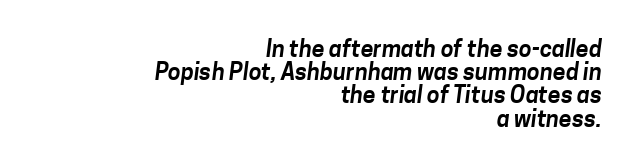
Decoration check: the copy has no underline. Tracking here is standard; glyphs follow each other at the usual distance. Horizontally, the lines are justified to the trailing edge only. Vertical spacing — tight.
